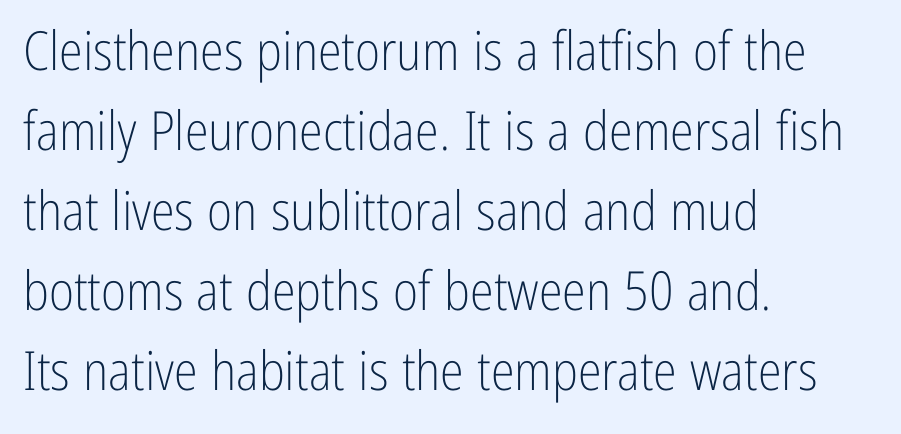
Ink coverage per letter is moderate at most. Students, note that the glyphs here touch the page at normal intervals. The passage shown stacks its lines at a standard gap. This is sans-serif lettering, the kind often seen on screens and signage.
